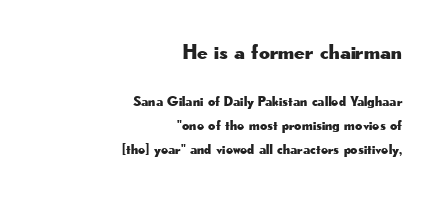
The image shows 21 px text type, upright; set right-aligned, normal line spacing (1.69x), normal letter spacing, not underlined; the first (top) block is 1.5x larger.
